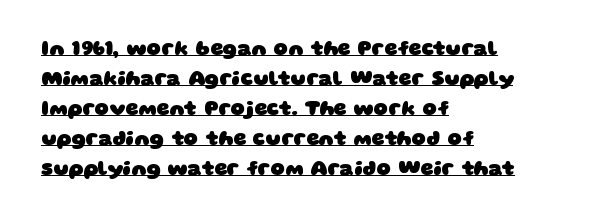
You can see a thin bar hugging the bottom of the glyphs. The passage shown stacks its lines at a standard gap. Inter-character spacing is left at the font's built-in metrics. Line beginnings align vertically; line endings do not. Plenty of ink on the page — the face is bold.
